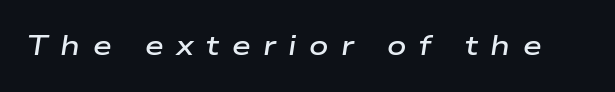
The image shows 27 px text type, italic (leaning right); set unusually wide letter spacing (+0.46 em), not underlined.
